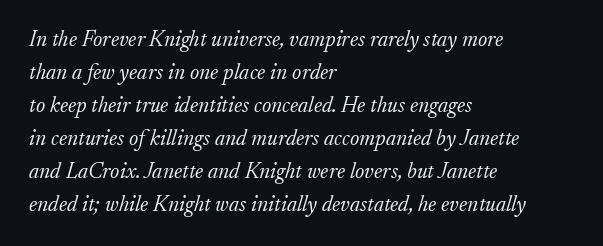
{"italic": "yes", "lean": "right", "slant_degrees": 17, "bold": "no", "underline": "no", "align": "left", "line_spacing": "normal", "line_spacing_ratio": 1.5, "letter_spacing": "normal", "letter_spacing_em": 0.0, "glyph_px": 22}
